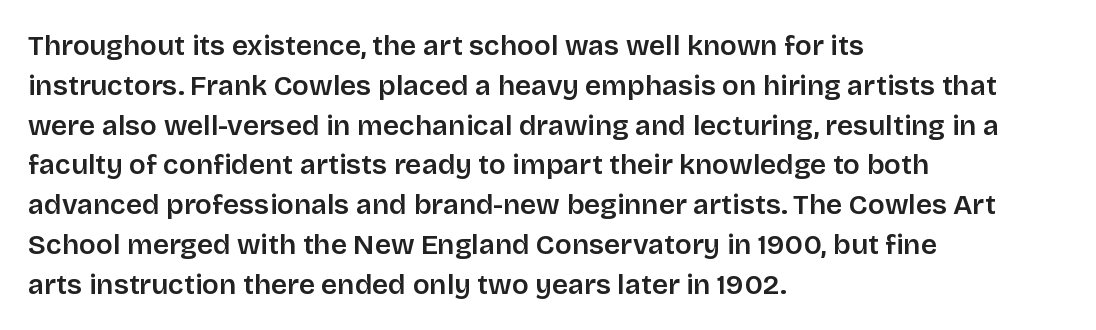
Compared with typical body copy, the letter spacing here is the same. The text block is weighted toward the left margin, trailing off unevenly rightward. Rule under the text: the space is simply empty. Vertical spacing — default. The axis of the letterforms is exactly vertical.
